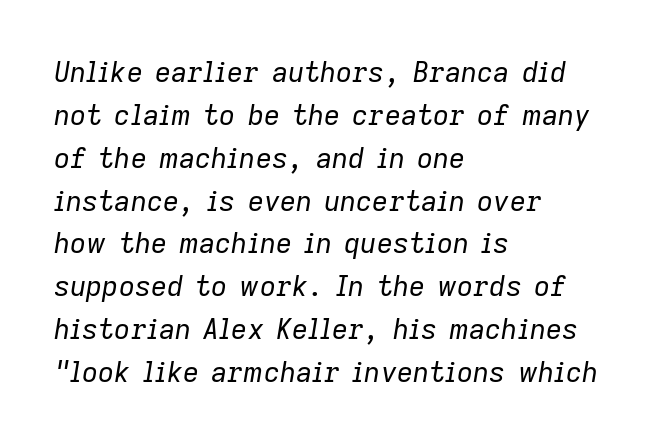
{"italic": "yes", "lean": "right", "slant_degrees": 9, "bold": "no", "weight": "regular", "width": "normal", "stroke_contrast": "low", "x_height": "medium", "monospaced": "no", "underline": "no", "align": "left", "line_spacing": "normal", "line_spacing_ratio": 1.53, "letter_spacing": "normal", "letter_spacing_em": 0.0, "glyph_px": 28}
